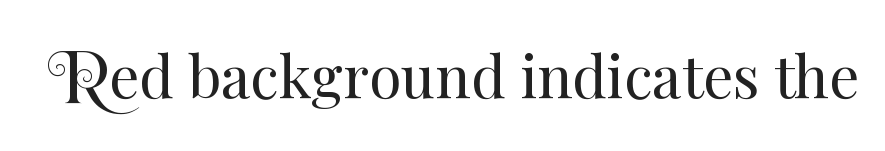
The image shows 59 px regular-weight type, upright; set normal letter spacing, not underlined; medium stroke contrast and a small x-height.
